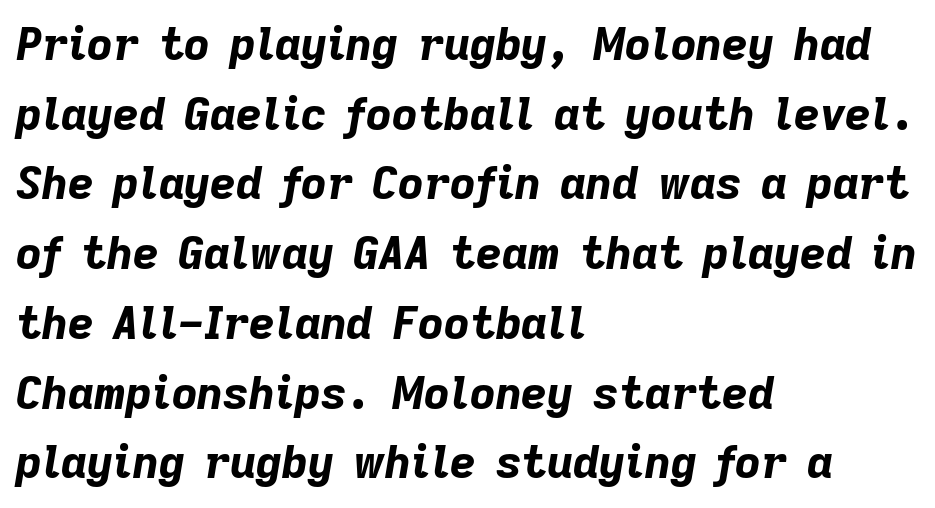
Q: Is the text bold? A: Yes.
Q: Is the text italic (slanted)? A: Yes, it leans right by about 9 degrees.
Q: Is the text underlined? A: No.
Q: How is the paragraph aligned? A: Left-aligned.
Q: Is the spacing between letters normal or unusually wide? A: Normal.
Q: Is the spacing between lines tight, normal or loose? A: Normal.
Q: Width (condensed, normal, or wide)? A: Normal.
Q: Stroke contrast? A: Low.
Q: x-height? A: Medium.
Q: Monospaced? A: No.
